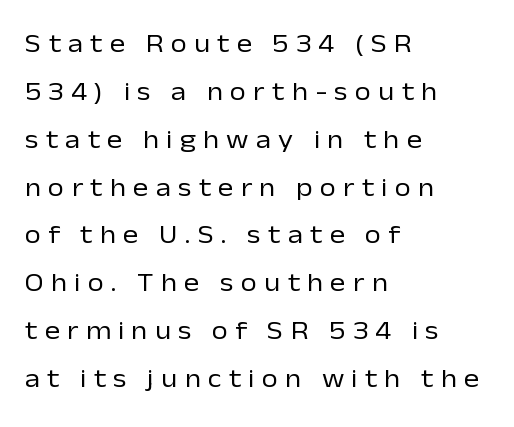
{"italic": "no", "bold": "no", "underline": "no", "align": "left", "line_spacing_ratio": 1.84, "letter_spacing": "wide", "letter_spacing_em": 0.28, "glyph_px": 26}
